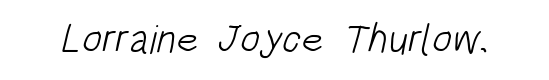
{"serif": "no", "bold": "no", "weight": "light", "width": "condensed", "stroke_contrast": "low", "x_height": "large", "monospaced": "no", "underline": "no", "letter_spacing": "normal", "letter_spacing_em": 0.0, "glyph_px": 41}
